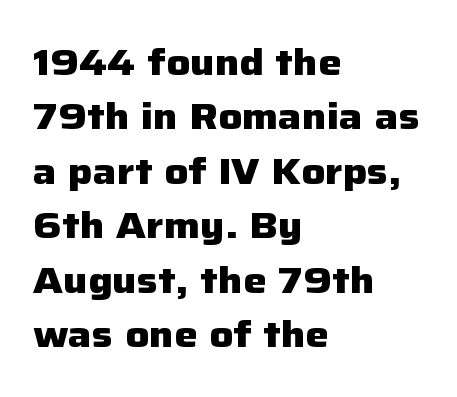
Q: Is the text bold? A: Yes.
Q: Is the text italic (slanted)? A: No, it is upright.
Q: Is the typeface a serif or a sans-serif typeface? A: Sans-serif.
Q: Is the text underlined? A: No.
Q: How is the paragraph aligned? A: Left-aligned.
Q: Is the spacing between letters normal or unusually wide? A: Normal.
Q: Is the spacing between lines tight, normal or loose? A: Normal.
Q: Width (condensed, normal, or wide)? A: Normal.
Q: Stroke contrast? A: Low.
Q: x-height? A: Medium.
Q: Monospaced? A: No.
